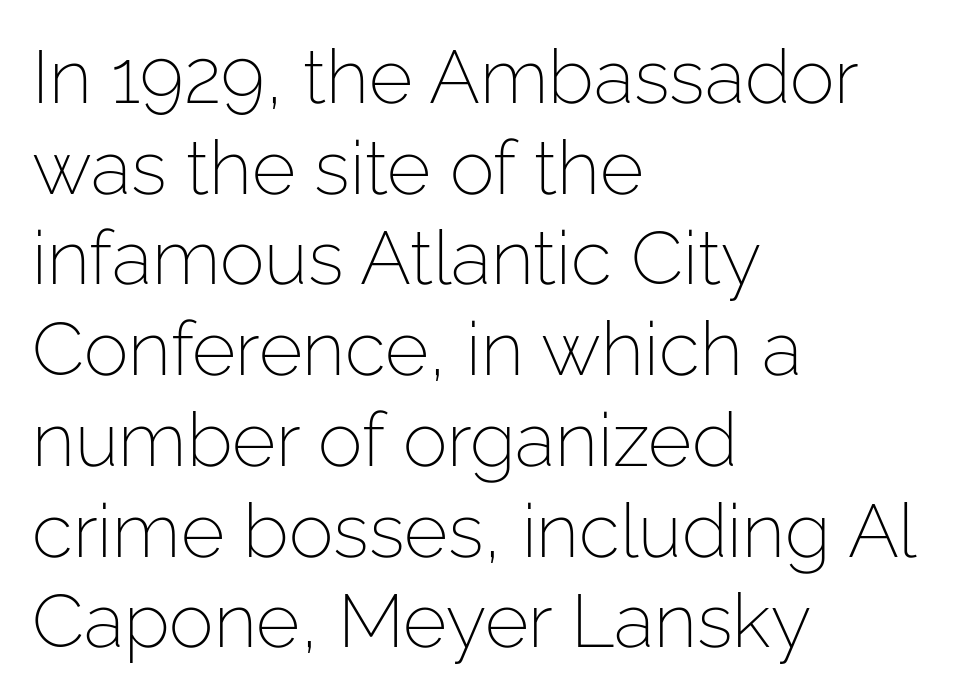
Q: Is the text bold? A: No.
Q: Is the text italic (slanted)? A: No, it is upright.
Q: Is the typeface a serif or a sans-serif typeface? A: Sans-serif.
Q: Is the text underlined? A: No.
Q: How is the paragraph aligned? A: Left-aligned.
Q: Is the spacing between letters normal or unusually wide? A: Normal.
Q: Width (condensed, normal, or wide)? A: Normal.
Q: Stroke contrast? A: Low.
Q: x-height? A: Medium.
Q: Monospaced? A: No.
